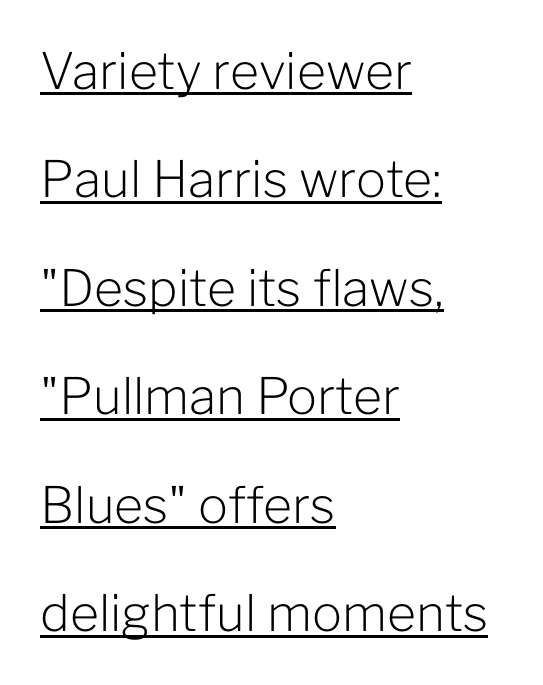
{"serif": "no", "italic": "no", "bold": "no", "weight": "light", "width": "normal", "stroke_contrast": "low", "x_height": "medium", "monospaced": "no", "underline": "yes", "align": "left", "line_spacing": "loose", "line_spacing_ratio": 2.17, "letter_spacing": "normal", "letter_spacing_em": 0.0, "glyph_px": 50}
